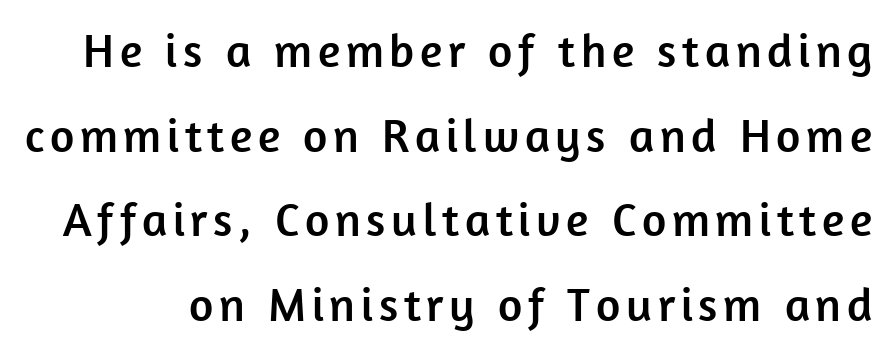
{"serif": "no", "italic": "no", "width": "normal", "stroke_contrast": "low", "x_height": "medium", "monospaced": "no", "underline": "no", "line_spacing_ratio": 1.8, "glyph_px": 47}
